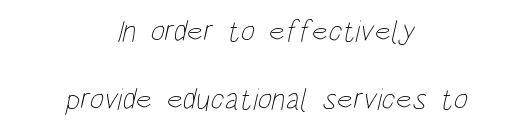
Character widths vary here, with narrow letters taking less room than wide ones. The typeface has the unassuming heft of standard copy or less. Short and long lines alike share a common midpoint. Clear beneath every line of the passage. These lines stand farther apart than default settings would place them. There is no visible air inserted between adjacent glyphs.
